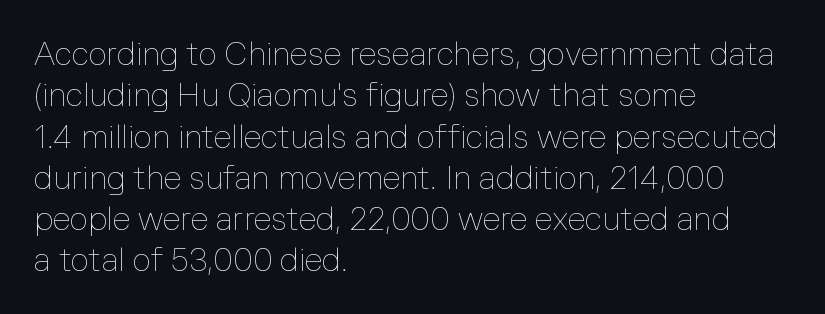
In terms of letterspacing, this is plain default setting. Rows of type keep a routine distance in the vertical direction. Rule under the text: the space is simply empty. Weight: regular or lighter. Italic? Not at all — the glyphs are vertical.
